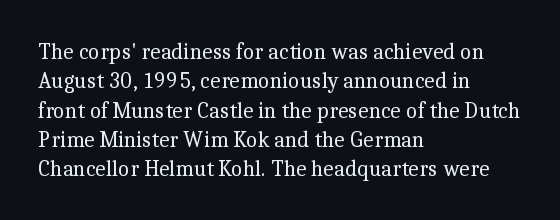
Caption: face not bold, strokes unweighted. Whoever set this chose a conventional vertical rhythm. This sample uses plain, unmodified letter spacing. The lettering stays uniformly vertical, giving the passage a roman look. Rule under the text: the space is simply empty.
